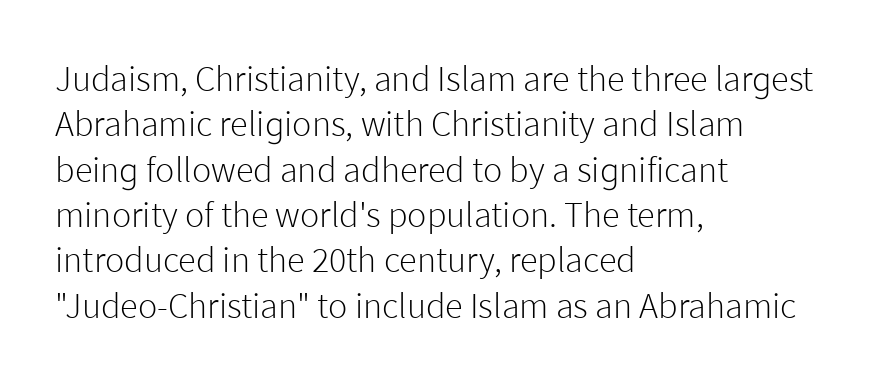
{"serif": "no", "italic": "no", "bold": "no", "weight": "light", "width": "normal", "stroke_contrast": "low", "x_height": "medium", "monospaced": "no", "underline": "no", "align": "left", "line_spacing": "normal", "line_spacing_ratio": 1.26, "letter_spacing": "normal", "letter_spacing_em": 0.0, "glyph_px": 36}
